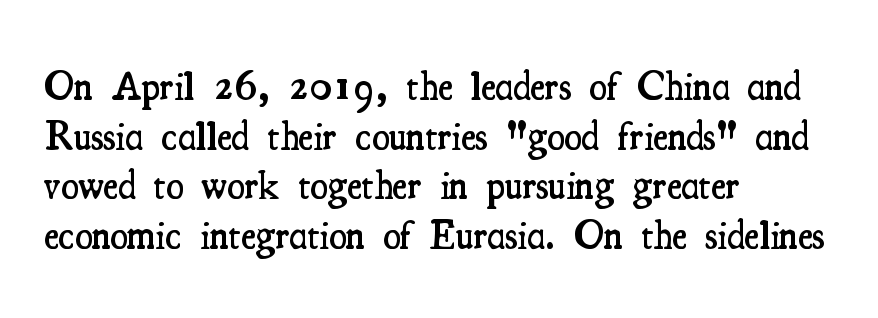
Q: Is the text bold? A: Semi-bold.
Q: Is the text italic (slanted)? A: No, it is upright.
Q: Is the typeface a serif or a sans-serif typeface? A: Serif.
Q: Is the text underlined? A: No.
Q: How is the paragraph aligned? A: Left-aligned.
Q: Is the spacing between letters normal or unusually wide? A: Normal.
Q: Width (condensed, normal, or wide)? A: Condensed.
Q: Stroke contrast? A: Medium.
Q: x-height? A: Small.
Q: Monospaced? A: No.
